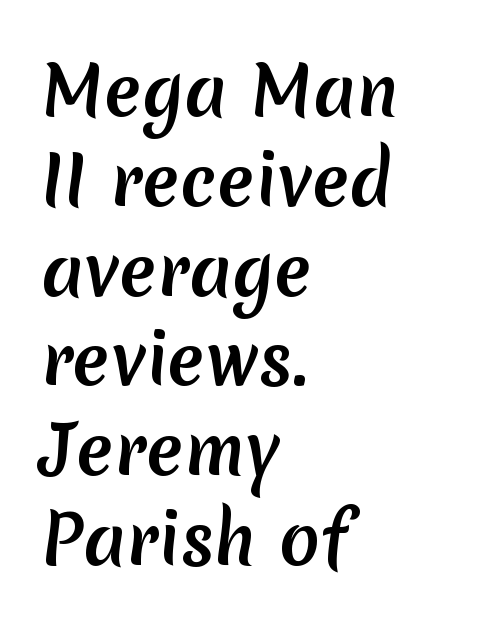
Q: Is the typeface a serif or a sans-serif typeface? A: Sans-serif.
Q: Is the text underlined? A: No.
Q: How is the paragraph aligned? A: Left-aligned.
Q: Is the spacing between letters normal or unusually wide? A: Normal.
Q: Is the spacing between lines tight, normal or loose? A: Normal.
Q: Width (condensed, normal, or wide)? A: Normal.
Q: Stroke contrast? A: Medium.
Q: x-height? A: Medium.
Q: Monospaced? A: No.
